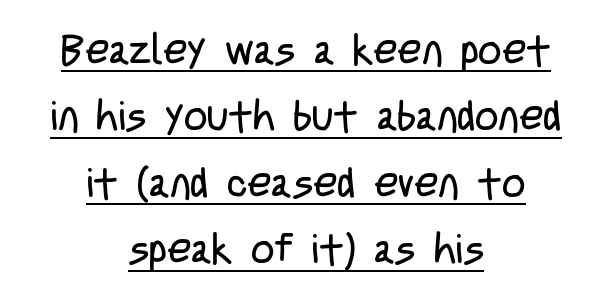
{"serif": "no", "italic": "no", "bold": "no", "weight": "regular", "width": "condensed", "stroke_contrast": "low", "x_height": "large", "monospaced": "no", "underline": "yes", "align": "center", "line_spacing": "normal", "line_spacing_ratio": 1.62, "letter_spacing": "normal", "letter_spacing_em": 0.0, "glyph_px": 41}
